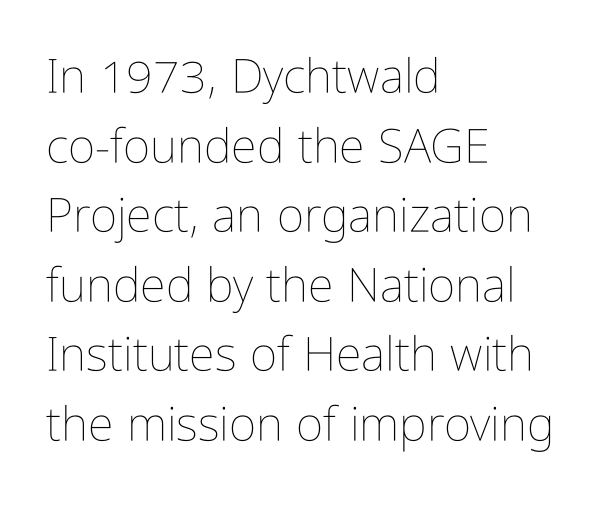
Q: Is the text bold? A: No.
Q: Is the text italic (slanted)? A: No, it is upright.
Q: Is the text underlined? A: No.
Q: How is the paragraph aligned? A: Left-aligned.
Q: Is the spacing between letters normal or unusually wide? A: Normal.
Q: Is the spacing between lines tight, normal or loose? A: Normal.
Q: Width (condensed, normal, or wide)? A: Condensed.
Q: Stroke contrast? A: Low.
Q: x-height? A: Medium.
Q: Monospaced? A: No.
